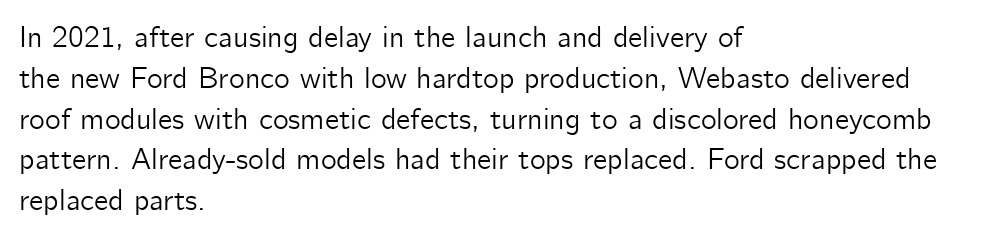
Spacing verdict: proportional, widths tailored to each character. The tracking reads as untouched default to a designer's eye. The vertical gap from one line to the next is medium. Compared with a centered layout, this one pins lines to the left instead. The strip under each line holds only bare page.
